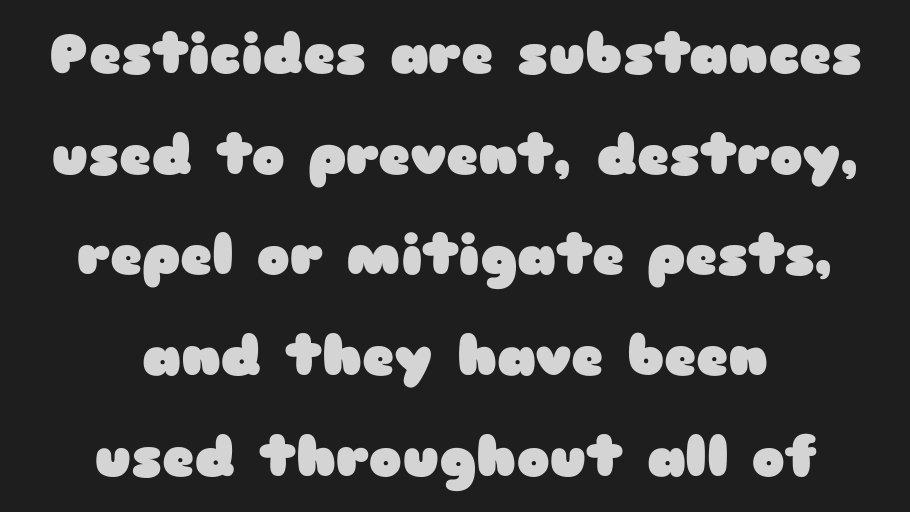
The image shows 55 px heavy, wide sans-serif type, upright; set centered, line spacing 1.83x, normal letter spacing, not underlined; low stroke contrast and a medium x-height.
